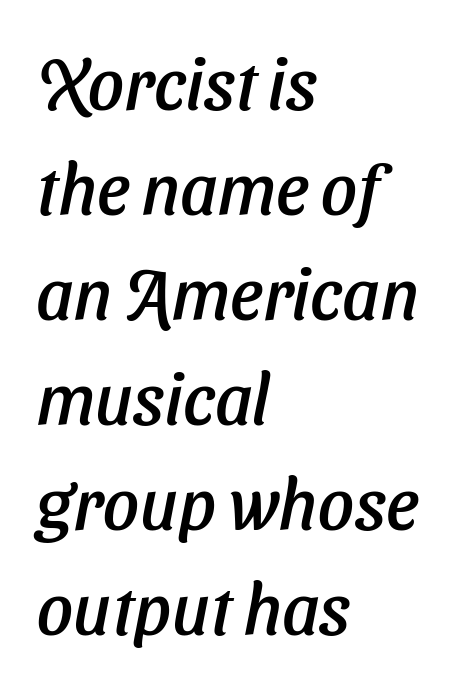
{"width": "normal", "stroke_contrast": "low", "x_height": "medium", "monospaced": "no", "underline": "no", "align": "left", "line_spacing": "normal", "line_spacing_ratio": 1.48, "letter_spacing": "normal", "letter_spacing_em": 0.0, "glyph_px": 71}
